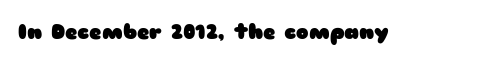
The image shows 21 px bold type, upright; set normal letter spacing, not underlined.
